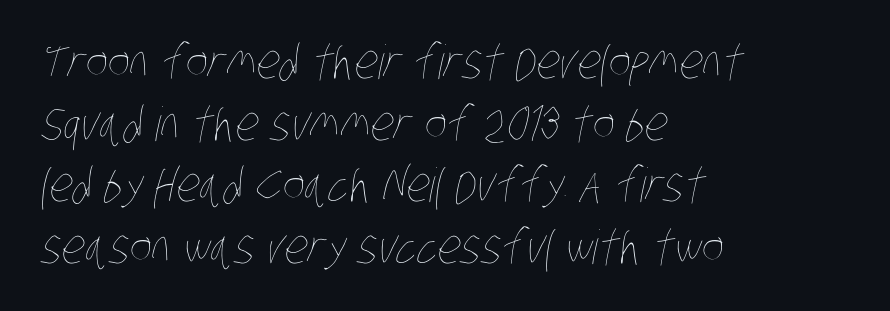
{"bold": "no", "weight": "thin", "width": "condensed", "stroke_contrast": "low", "x_height": "large", "monospaced": "no", "underline": "no", "align": "left", "line_spacing": "normal", "line_spacing_ratio": 1.31, "letter_spacing": "normal", "letter_spacing_em": 0.0, "glyph_px": 47}
